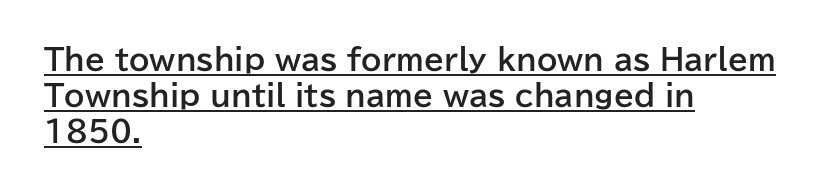
{"serif": "no", "italic": "no", "bold": "yes", "weight": "bold", "width": "normal", "stroke_contrast": "low", "x_height": "medium", "monospaced": "no", "underline": "yes", "align": "left", "line_spacing_ratio": 1.24, "letter_spacing": "normal", "letter_spacing_em": 0.0, "glyph_px": 29}
